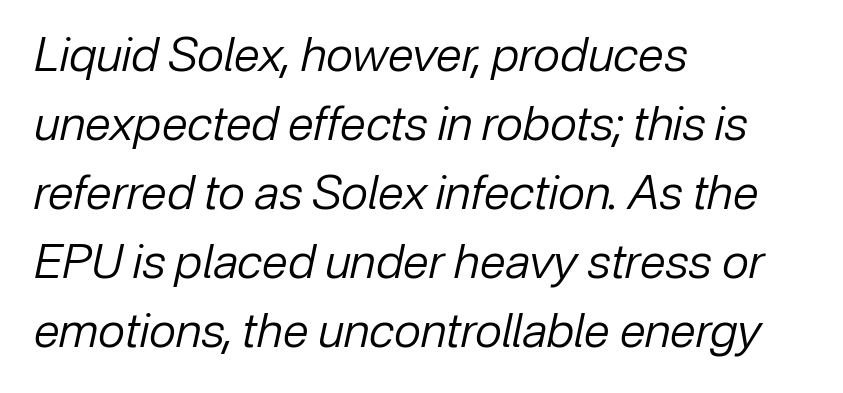
The image shows 47 px regular-weight type, italic (leaning right); set left-aligned, normal line spacing (1.47x), normal letter spacing, not underlined; low stroke contrast and a medium x-height.
